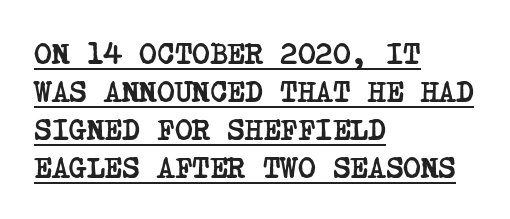
The image shows 30 px semibold, condensed serif type; set left-aligned, normal line spacing (1.27x), normal letter spacing, underlined; low stroke contrast and a large x-height.
